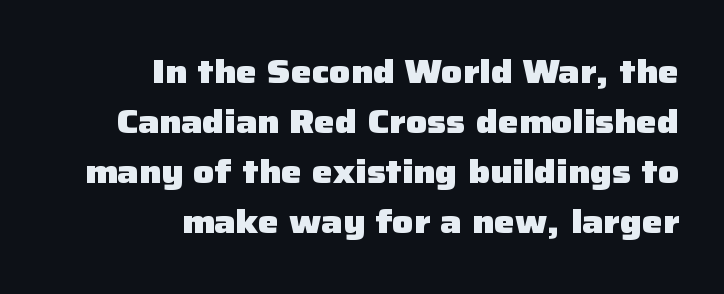
Look at the stroke-to-counter ratio: heavy, a bold. A clean baseline with only descenders dipping below it. Vertical strokes here are truly vertical. All the whitespace from short lines collects on the left.
